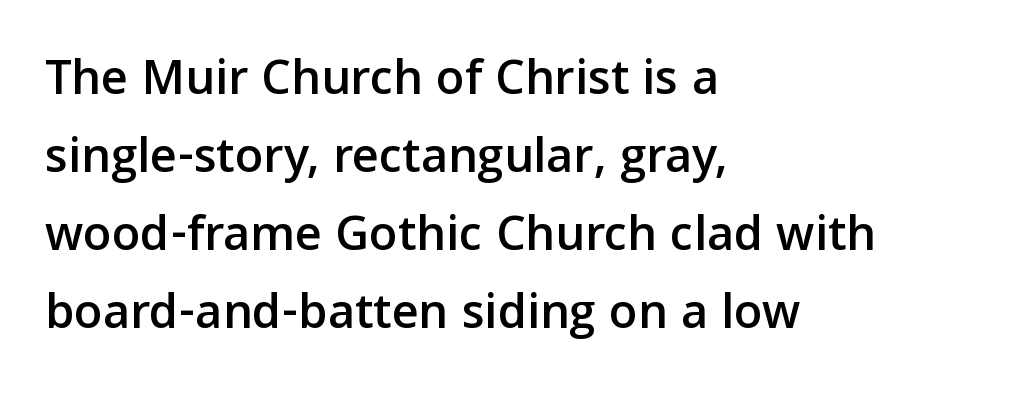
Q: Is the text italic (slanted)? A: No, it is upright.
Q: Is the typeface a serif or a sans-serif typeface? A: Sans-serif.
Q: Is the text underlined? A: No.
Q: How is the paragraph aligned? A: Left-aligned.
Q: Is the spacing between letters normal or unusually wide? A: Normal.
Q: Is the spacing between lines tight, normal or loose? A: Normal.
Q: Width (condensed, normal, or wide)? A: Normal.
Q: Stroke contrast? A: Low.
Q: x-height? A: Medium.
Q: Monospaced? A: No.
